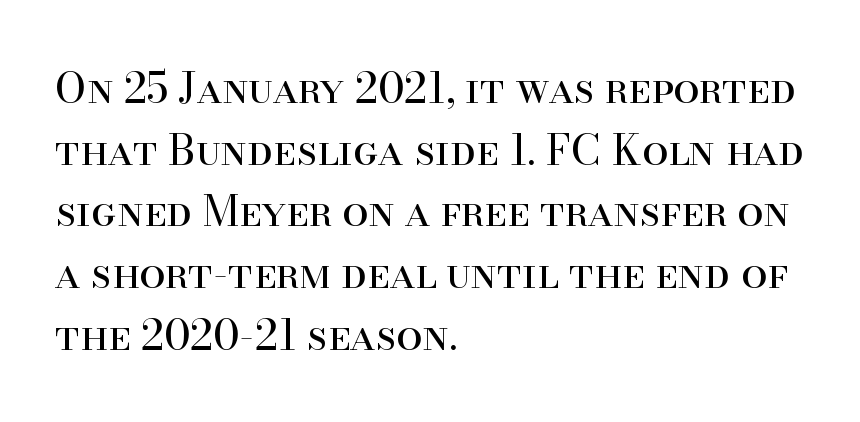
{"serif": "yes", "italic": "no", "bold": "no", "weight": "regular", "width": "normal", "stroke_contrast": "high", "x_height": "small", "monospaced": "no", "underline": "no", "align": "left", "line_spacing": "normal", "line_spacing_ratio": 1.47, "letter_spacing": "normal", "letter_spacing_em": 0.0, "glyph_px": 42}
